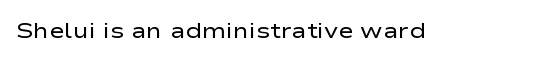
The passage shown is not underscored anywhere. The font's upright variant was chosen for this text. Stems here are at most as thick as an everyday book face. Observe the ordinary spacing: letters are neighbours, not strangers.
